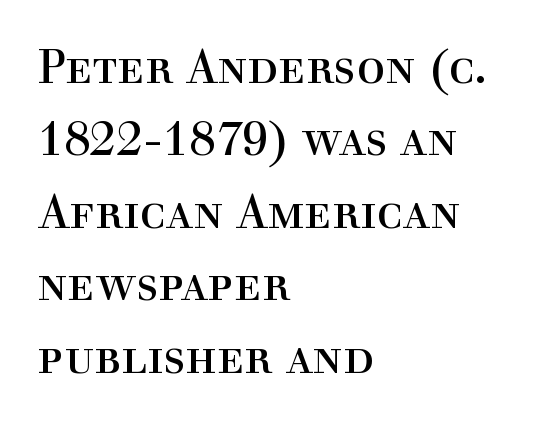
Is this a sans? No — the strokes have serifs. The space between consecutive lines is moderate. The horizontal fit of the characters is conventional and even. No letter is thick-stroked: the sample isn't bold. The lines in this sample share a left origin and differ only in where they stop. The space directly below the letters is spotless.
